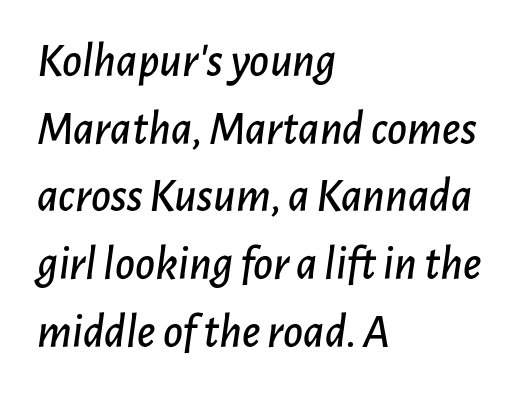
{"italic": "yes", "lean": "right", "slant_degrees": 7, "width": "normal", "stroke_contrast": "low", "x_height": "medium", "monospaced": "no", "underline": "no", "align": "left", "line_spacing": "normal", "line_spacing_ratio": 1.41, "letter_spacing": "normal", "letter_spacing_em": 0.0, "glyph_px": 48}
